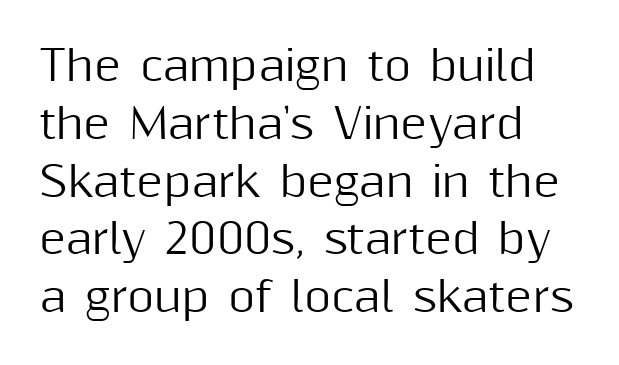
Q: Is the text italic (slanted)? A: No, it is upright.
Q: Is the typeface a serif or a sans-serif typeface? A: Sans-serif.
Q: Is the text underlined? A: No.
Q: How is the paragraph aligned? A: Left-aligned.
Q: Is the spacing between letters normal or unusually wide? A: Normal.
Q: Is the spacing between lines tight, normal or loose? A: Normal.
Q: Width (condensed, normal, or wide)? A: Normal.
Q: Stroke contrast? A: Medium.
Q: x-height? A: Medium.
Q: Monospaced? A: No.
